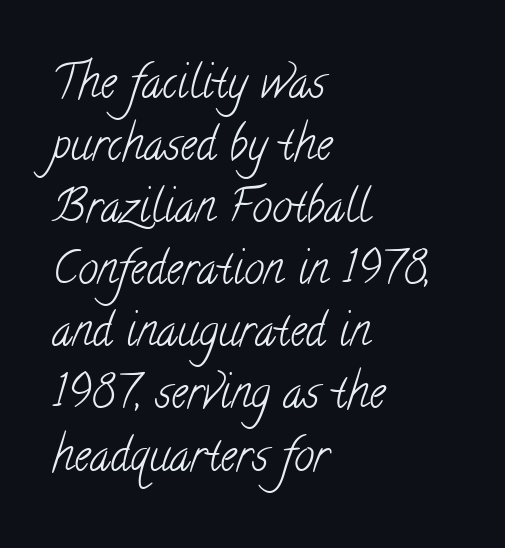
Varying glyph widths throughout — classic text-font behaviour. Descenders hang freely into open space. These lines are set flush left with a ragged right edge. One glance says typical: line gaps are just what's usual.
